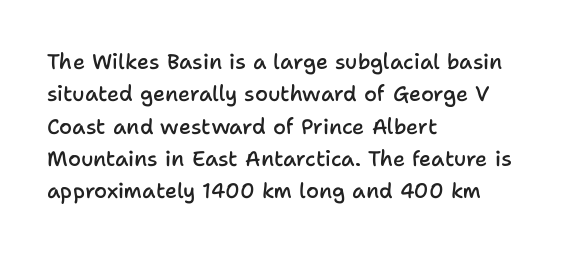
{"italic": "no", "bold": "semi", "underline": "no", "align": "left", "line_spacing": "normal", "line_spacing_ratio": 1.54, "letter_spacing": "normal", "letter_spacing_em": 0.0, "glyph_px": 21}
